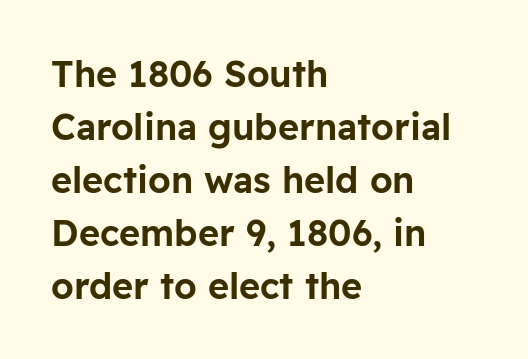
The image shows 36 px sans-serif type, upright; set left-aligned, normal line spacing (1.47x), normal letter spacing, not underlined; low stroke contrast and a medium x-height.
